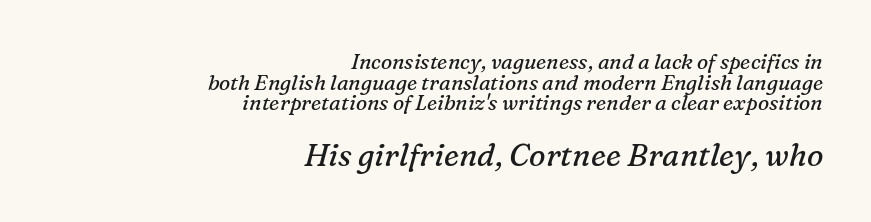
{"serif": "yes", "italic": "yes", "lean": "right", "slant_degrees": 16, "bold": "no", "weight": "regular", "width": "normal", "stroke_contrast": "medium", "x_height": "medium", "monospaced": "no", "underline": "no", "align": "right", "line_spacing": "tight", "line_spacing_ratio": 0.98, "letter_spacing": "normal", "letter_spacing_em": 0.0, "larger_block": "second", "size_ratio": 1.48, "glyph_px": 31}
